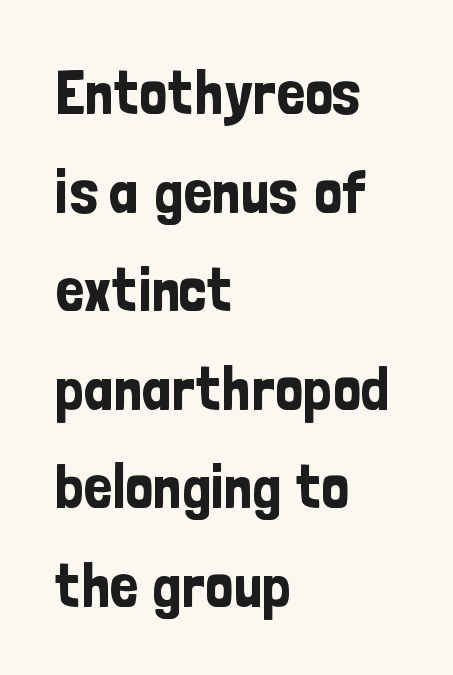
The image shows 62 px condensed sans-serif type, upright; set left-aligned, normal line spacing (1.59x), normal letter spacing, not underlined; low stroke contrast and a medium x-height.
